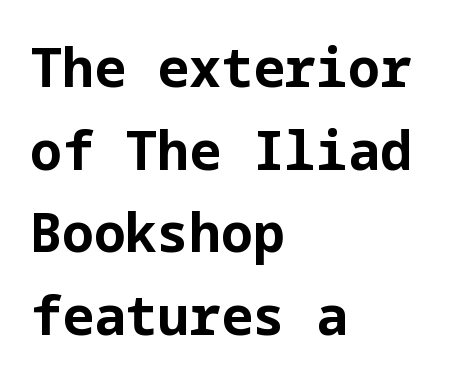
The image shows 53 px bold sans-serif type, upright; set left-aligned, normal line spacing (1.56x), normal letter spacing, not underlined; low stroke contrast and a medium x-height.
